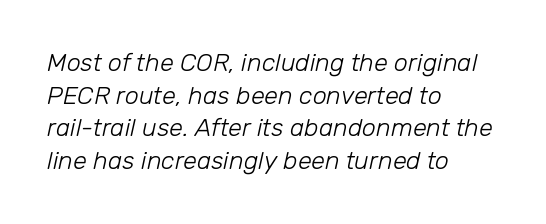
Compared with typical paragraphs, the rows here are spaced about the same. The words here are not underlined. Does extra space separate the letters? No, they use regular spacing. Stems and bowls with no extra thickness — not bold.
